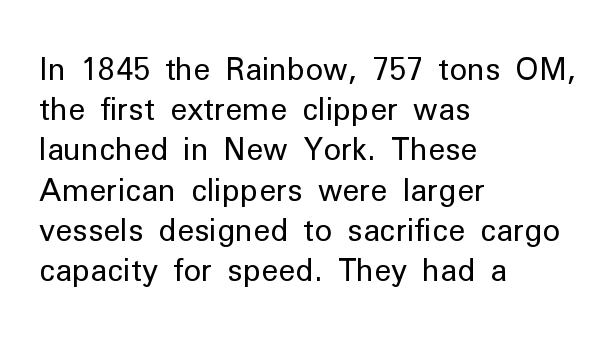
Q: Is the text bold? A: No.
Q: Is the text italic (slanted)? A: No, it is upright.
Q: Is the typeface a serif or a sans-serif typeface? A: Sans-serif.
Q: Is the text underlined? A: No.
Q: How is the paragraph aligned? A: Left-aligned.
Q: Is the spacing between letters normal or unusually wide? A: Normal.
Q: Is the spacing between lines tight, normal or loose? A: Normal.
Q: Width (condensed, normal, or wide)? A: Normal.
Q: Stroke contrast? A: Low.
Q: x-height? A: Medium.
Q: Monospaced? A: No.
